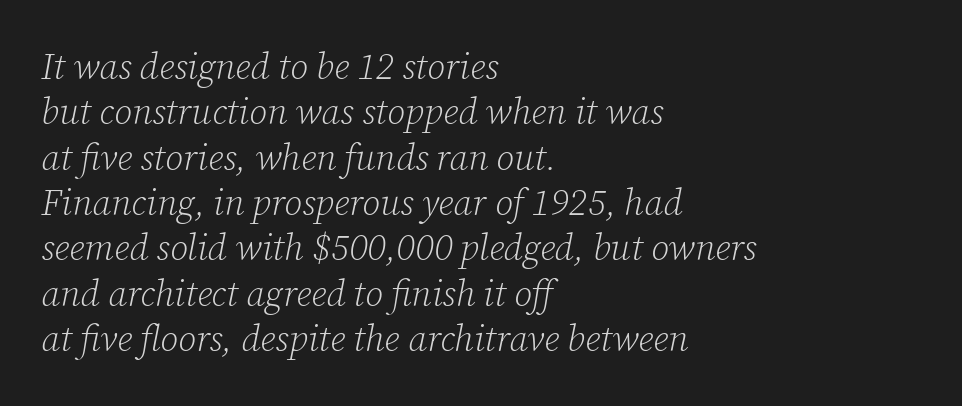
{"serif": "yes", "italic": "yes", "lean": "right", "slant_degrees": 12, "bold": "no", "weight": "light", "width": "normal", "stroke_contrast": "low", "x_height": "medium", "monospaced": "no", "underline": "no", "align": "left", "line_spacing": "normal", "line_spacing_ratio": 1.26, "letter_spacing": "normal", "letter_spacing_em": 0.0, "glyph_px": 36}
